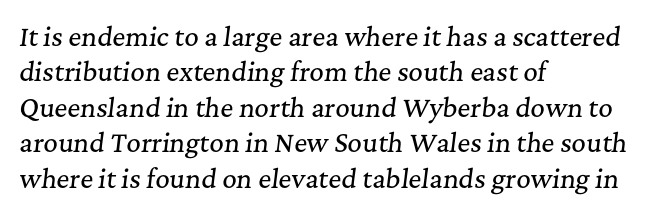
Rule under the text: the space is simply empty. In terms of leading, this rendering sits right in the middle. This rendering uses left alignment, leaving the right contour irregular. Here the glyphs are tracked normally, forming tight word shapes. Slanted lettering throughout.
